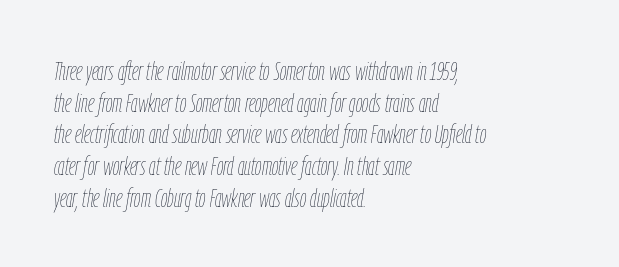
{"italic": "yes", "lean": "right", "slant_degrees": 9, "bold": "no", "underline": "no", "align": "left", "line_spacing_ratio": 1.22, "letter_spacing": "normal", "letter_spacing_em": 0.0, "glyph_px": 26}
